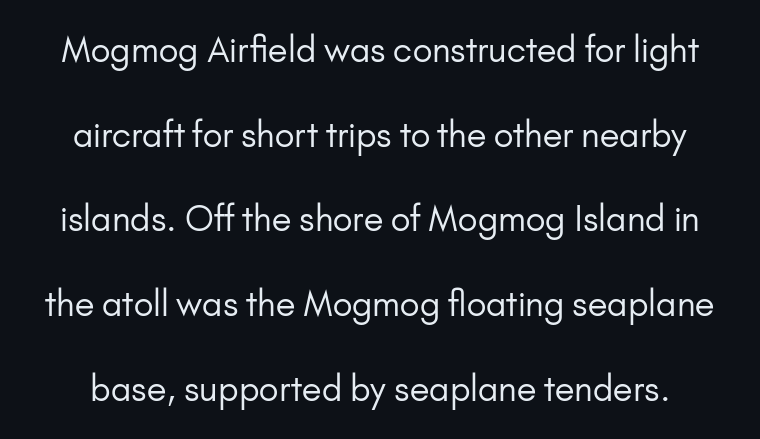
{"serif": "no", "italic": "no", "bold": "no", "weight": "regular", "width": "normal", "stroke_contrast": "low", "x_height": "small", "monospaced": "no", "underline": "no", "line_spacing": "loose", "line_spacing_ratio": 2.49, "letter_spacing": "normal", "letter_spacing_em": 0.0, "glyph_px": 34}
